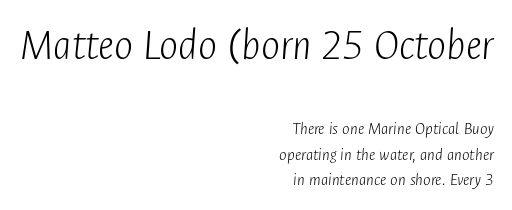
{"italic": "yes", "lean": "right", "slant_degrees": 4, "bold": "no", "weight": "light", "width": "condensed", "stroke_contrast": "low", "x_height": "medium", "monospaced": "no", "underline": "no", "align": "right", "line_spacing": "normal", "line_spacing_ratio": 1.41, "letter_spacing": "normal", "letter_spacing_em": 0.0, "larger_block": "first", "size_ratio": 2.5, "glyph_px": 45}
